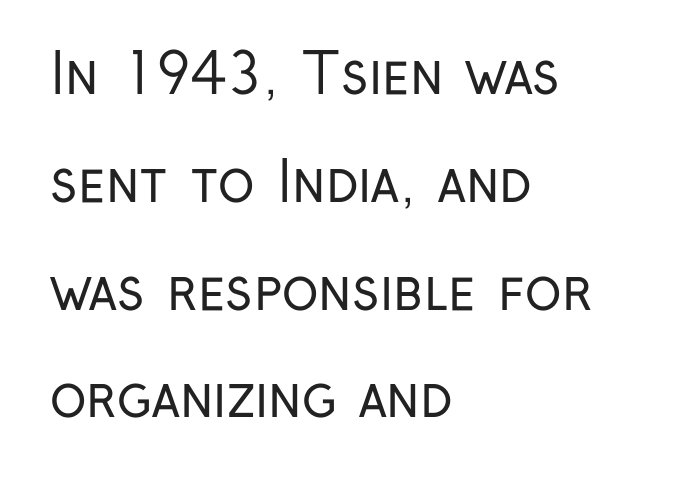
Q: Is the text bold? A: No.
Q: Is the text italic (slanted)? A: No, it is upright.
Q: Is the typeface a serif or a sans-serif typeface? A: Sans-serif.
Q: Is the text underlined? A: No.
Q: How is the paragraph aligned? A: Left-aligned.
Q: Is the spacing between letters normal or unusually wide? A: Normal.
Q: Is the spacing between lines tight, normal or loose? A: Loose.
Q: Width (condensed, normal, or wide)? A: Condensed.
Q: Stroke contrast? A: Low.
Q: x-height? A: Medium.
Q: Monospaced? A: No.
